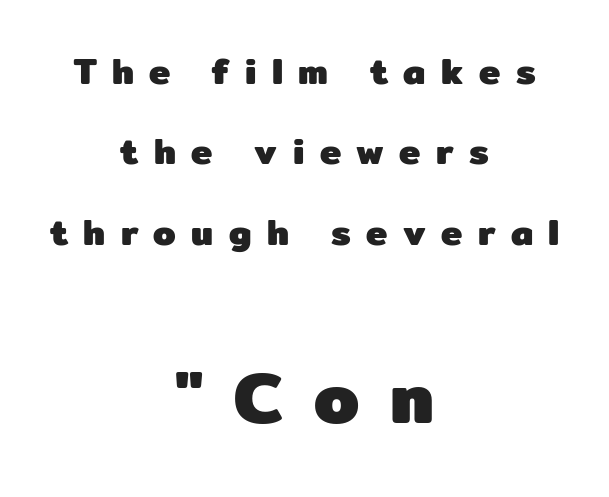
Look at the stroke-to-counter ratio: heavy, a bold. The letters stand upright; this is a roman face. The setting favours the middle, as headings and verse often do. Caption: upper text group reduced, lower text group enlarged. Note the varied advance widths — an 'i' is clearly narrower than an 'm'. Inter-character spacing is expanded well beyond the font's built-in metrics.
